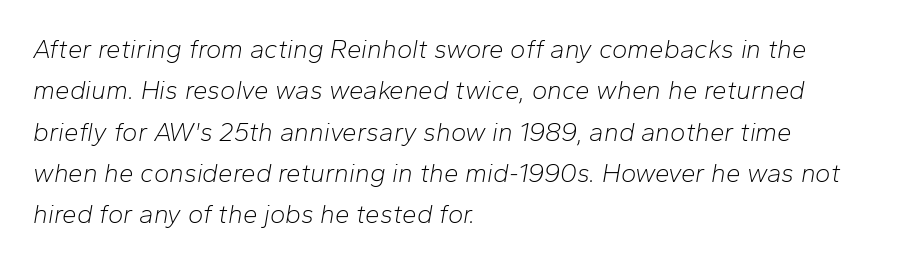
Horizontal bands of white between lines are of average thickness. Has an underline been added? It has not. The ragged edge is on the right, which tells us the setting is flush left. The rendering keeps characters at their native spacing. The axis of the letterforms is tilted away from vertical. Heft: none added — not bold.
